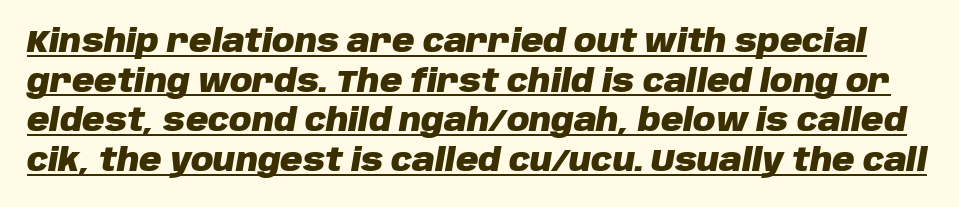
{"italic": "yes", "lean": "right", "slant_degrees": 10, "bold": "yes", "weight": "heavy", "width": "normal", "stroke_contrast": "low", "x_height": "large", "monospaced": "no", "underline": "yes", "line_spacing": "normal", "line_spacing_ratio": 1.28, "letter_spacing": "normal", "letter_spacing_em": 0.0, "glyph_px": 31}
